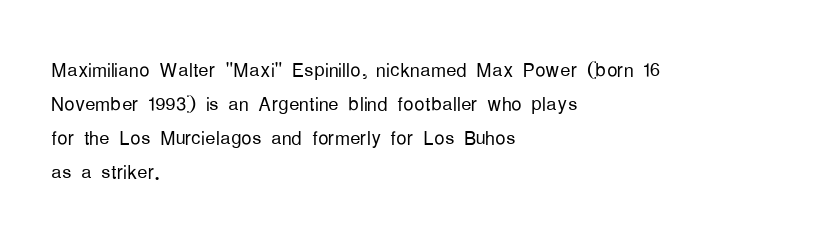
Descenders are the only things crossing below the line. All the whitespace from short lines collects on the right. Characters remain perfectly vertical along every line. The letters sit at their default tracking, neither squeezed nor spread.
